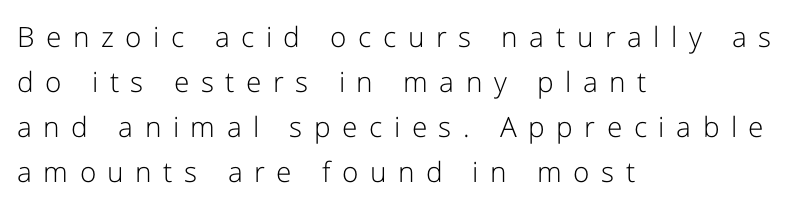
The image shows 28 px light sans-serif type, upright; set left-aligned, normal line spacing (1.61x), unusually wide letter spacing (+0.41 em), not underlined; low stroke contrast and a medium x-height.
